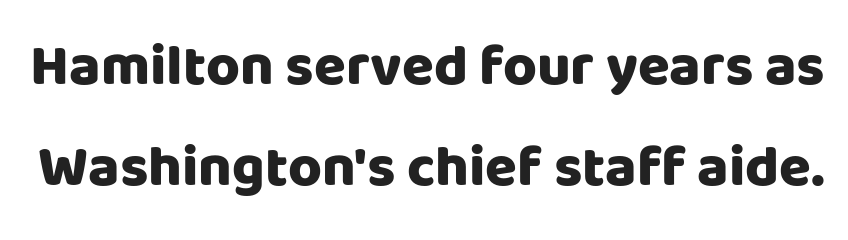
Q: Is the text bold? A: Yes.
Q: Is the text italic (slanted)? A: No, it is upright.
Q: Is the typeface a serif or a sans-serif typeface? A: Sans-serif.
Q: Is the text underlined? A: No.
Q: Is the spacing between letters normal or unusually wide? A: Normal.
Q: Width (condensed, normal, or wide)? A: Normal.
Q: Stroke contrast? A: Low.
Q: x-height? A: Large.
Q: Monospaced? A: No.
